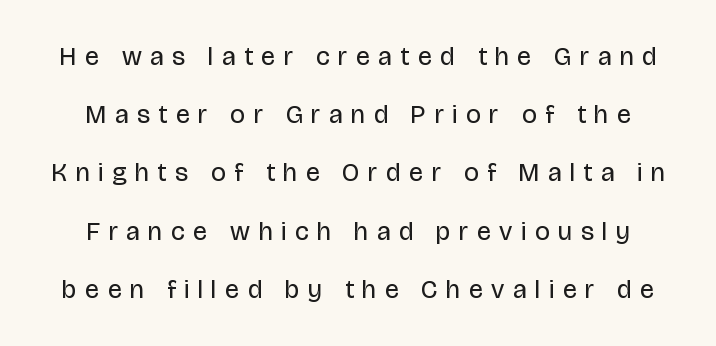
The image shows 26 px text type, upright; set loose line spacing (2.24x), unusually wide letter spacing (+0.34 em), not underlined.
